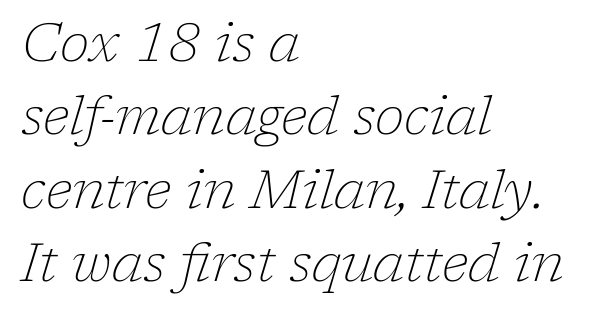
Q: Is the text bold? A: No.
Q: Is the text italic (slanted)? A: Yes, it leans right by about 17 degrees.
Q: Is the typeface a serif or a sans-serif typeface? A: Serif.
Q: Is the text underlined? A: No.
Q: How is the paragraph aligned? A: Left-aligned.
Q: Is the spacing between letters normal or unusually wide? A: Normal.
Q: Is the spacing between lines tight, normal or loose? A: Normal.
Q: Width (condensed, normal, or wide)? A: Normal.
Q: Stroke contrast? A: Low.
Q: x-height? A: Medium.
Q: Monospaced? A: No.
